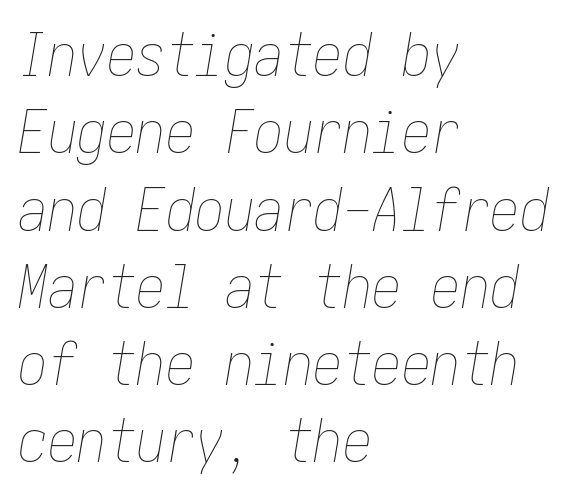
Weight: not bold — regular or lighter. Which margin do the lines hug? The left one — the right edge is uneven. No word sits above an underline. The line-height multiplier appears to be the usual default. Every character sits at an angle, as italics do.
